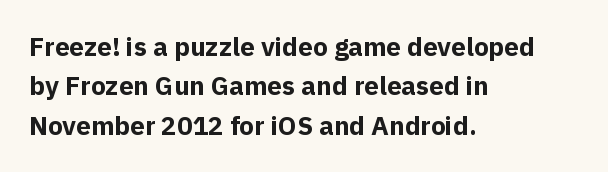
Q: Is the text bold? A: Yes.
Q: Is the text italic (slanted)? A: No, it is upright.
Q: Is the text underlined? A: No.
Q: How is the paragraph aligned? A: Left-aligned.
Q: Is the spacing between letters normal or unusually wide? A: Normal.
Q: Is the spacing between lines tight, normal or loose? A: Normal.
